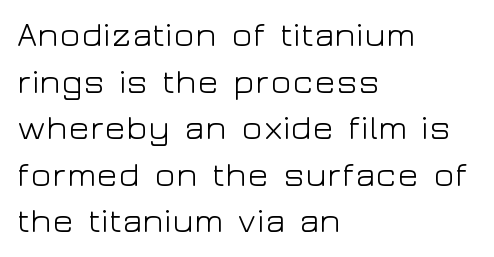
Italic: no, the glyphs are upright roman. Clear beneath every line of the passage. Vertically, the passage feels balanced, rows spaced as you'd expect. Letter spacing: default. The characters are drawn with everyday or finer stroke widths. All the whitespace from short lines collects on the right.
